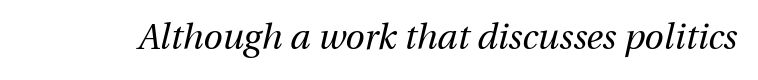
Compared with a typical body face, this is equally light or lighter still. Observe the ordinary spacing: letters are neighbours, not strangers. Designer's note — italics engaged. Think of a printed novel: that variable character pitch is what you see here. Bare-footed words on every line.
